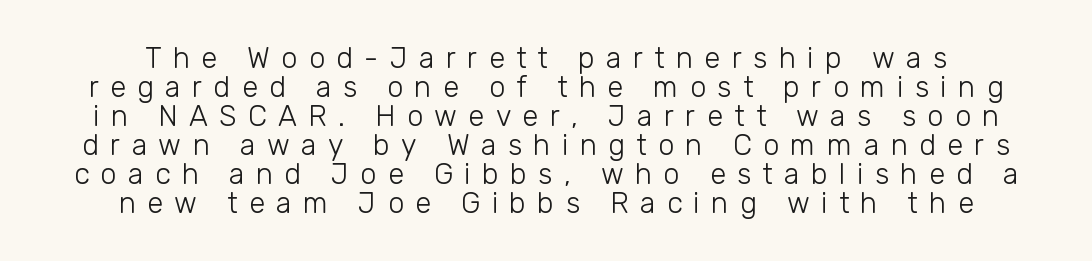
{"serif": "no", "italic": "no", "bold": "no", "weight": "light", "width": "normal", "stroke_contrast": "low", "x_height": "medium", "monospaced": "no", "underline": "no", "align": "center", "line_spacing": "tight", "line_spacing_ratio": 1.0, "letter_spacing": "wide", "letter_spacing_em": 0.39, "glyph_px": 29}
